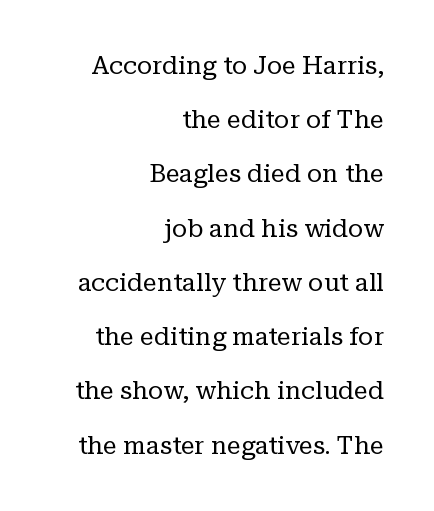
{"italic": "no", "bold": "no", "underline": "no", "align": "right", "line_spacing": "loose", "line_spacing_ratio": 2.17, "letter_spacing": "normal", "letter_spacing_em": 0.0, "glyph_px": 25}
